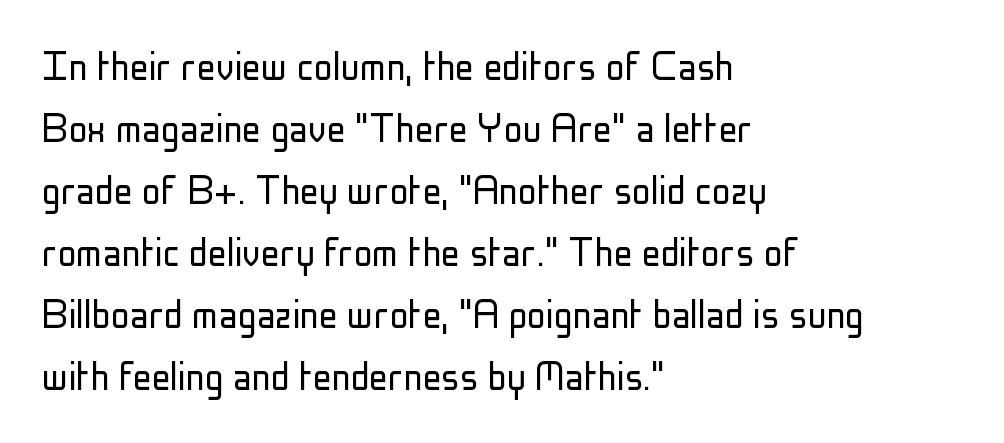
The image shows 47 px light, condensed sans-serif type, upright; set left-aligned, normal line spacing (1.32x), normal letter spacing, not underlined; low stroke contrast and a medium x-height.
